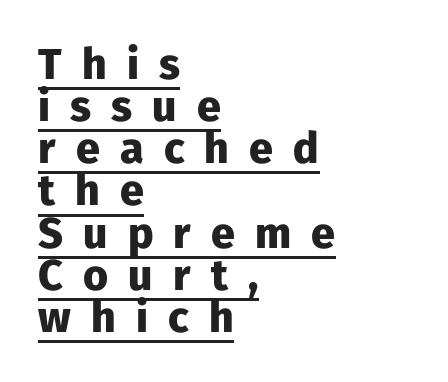
Q: Is the text bold? A: Yes.
Q: Is the text italic (slanted)? A: No, it is upright.
Q: Is the typeface a serif or a sans-serif typeface? A: Sans-serif.
Q: Is the text underlined? A: Yes.
Q: How is the paragraph aligned? A: Left-aligned.
Q: Is the spacing between letters normal or unusually wide? A: Unusually wide.
Q: Is the spacing between lines tight, normal or loose? A: Tight.
Q: Width (condensed, normal, or wide)? A: Normal.
Q: Stroke contrast? A: Low.
Q: x-height? A: Medium.
Q: Monospaced? A: No.
